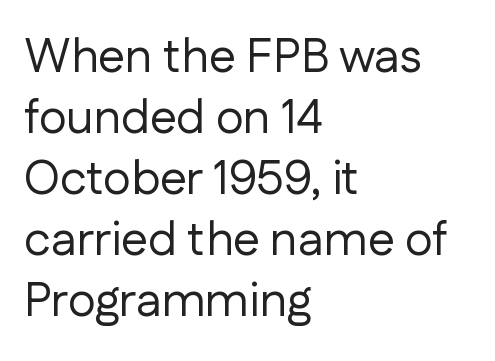
Each letter keeps its own natural width here, so spacing adapts to shape. Rendered with straight, roman letterforms. A normal amount of white space separates one row of letters from the next. Left-aligned paragraph, ragged on the right. Students, note that the glyphs here touch the page at normal intervals.
